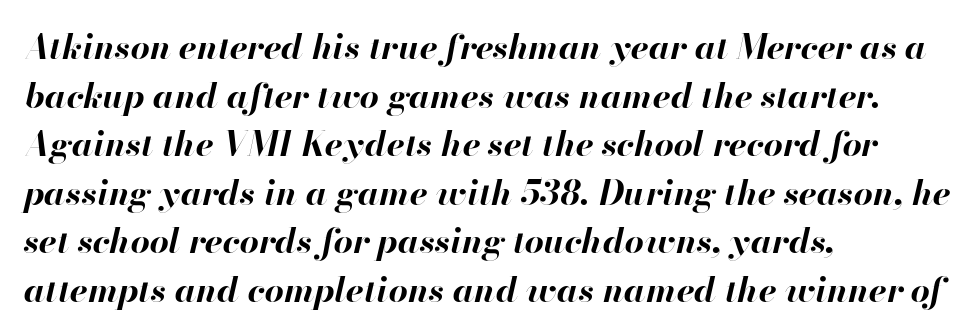
Varying glyph widths throughout — classic text-font behaviour. The rows are spaced the way most documents space them. Casual observation: everything's shoved over to the left. This rendering leaves character spacing at its baseline value.
